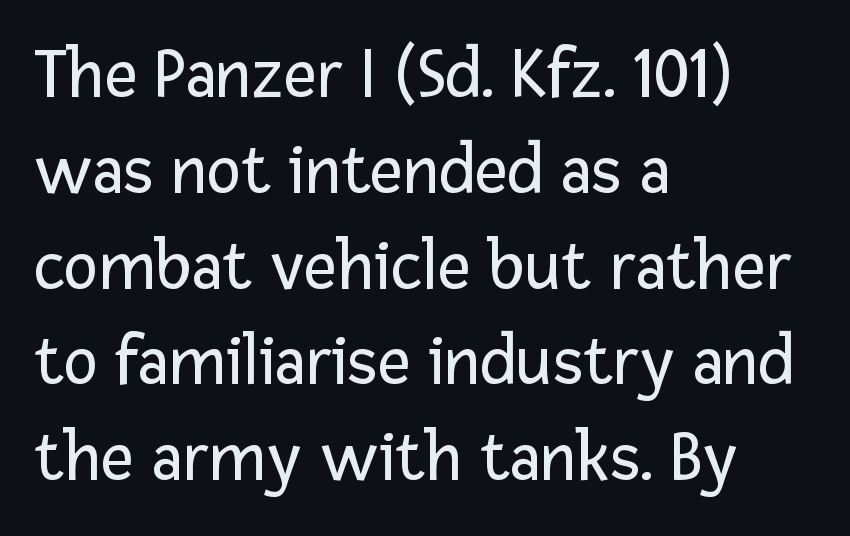
Q: Is the text bold? A: No.
Q: Is the text italic (slanted)? A: No, it is upright.
Q: Is the typeface a serif or a sans-serif typeface? A: Sans-serif.
Q: Is the text underlined? A: No.
Q: How is the paragraph aligned? A: Left-aligned.
Q: Is the spacing between letters normal or unusually wide? A: Normal.
Q: Is the spacing between lines tight, normal or loose? A: Normal.
Q: Width (condensed, normal, or wide)? A: Normal.
Q: Stroke contrast? A: Low.
Q: x-height? A: Medium.
Q: Monospaced? A: No.
